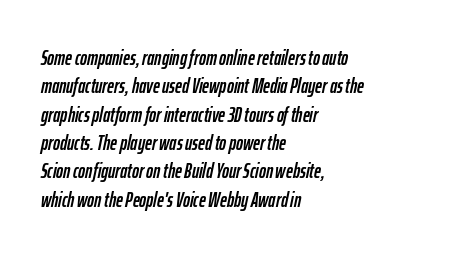
Is the letter spacing exaggerated? No — it looks like the ordinary default. Does the copy run flush right? No — it runs flush left. Style check: oblique. Anything drawn beneath the words? Only blank space. Line spacing here is normal.
